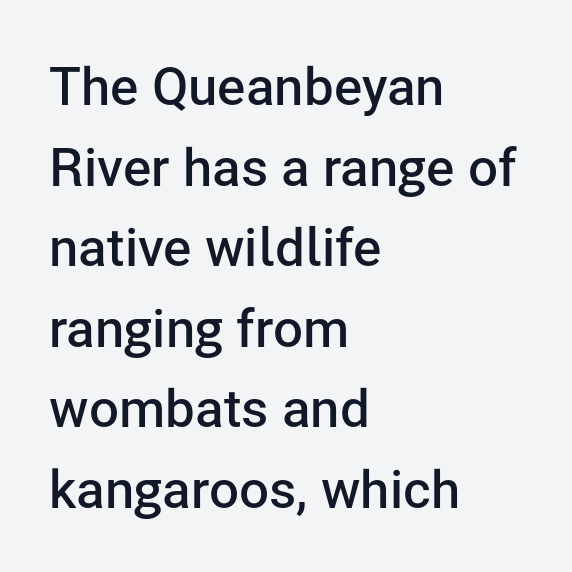
{"serif": "no", "italic": "no", "bold": "semi", "weight": "semibold", "width": "normal", "stroke_contrast": "low", "x_height": "medium", "monospaced": "no", "underline": "no", "align": "left", "line_spacing": "normal", "line_spacing_ratio": 1.52, "letter_spacing": "normal", "letter_spacing_em": 0.0, "glyph_px": 53}
